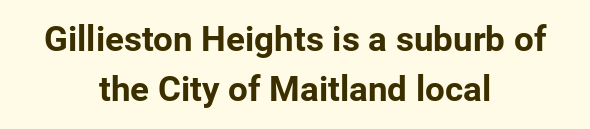
Q: Is the text bold? A: Yes.
Q: Is the text italic (slanted)? A: No, it is upright.
Q: Is the typeface a serif or a sans-serif typeface? A: Sans-serif.
Q: Is the text underlined? A: No.
Q: How is the paragraph aligned? A: Centered.
Q: Is the spacing between letters normal or unusually wide? A: Normal.
Q: Is the spacing between lines tight, normal or loose? A: Normal.
Q: Width (condensed, normal, or wide)? A: Normal.
Q: Stroke contrast? A: Low.
Q: x-height? A: Medium.
Q: Monospaced? A: No.
